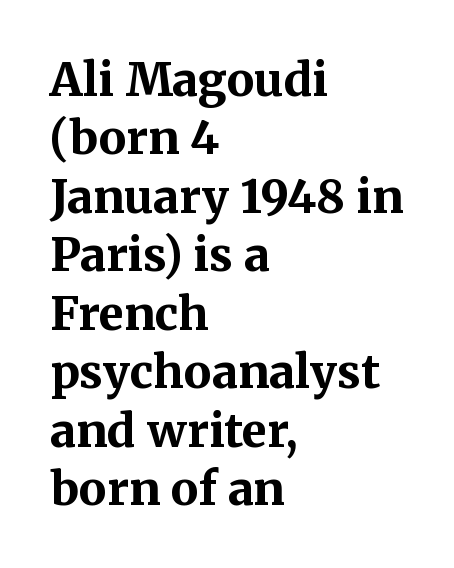
{"serif": "yes", "italic": "no", "bold": "yes", "weight": "bold", "width": "normal", "stroke_contrast": "medium", "x_height": "medium", "monospaced": "no", "underline": "no", "align": "left", "line_spacing": "normal", "line_spacing_ratio": 1.27, "letter_spacing": "normal", "letter_spacing_em": 0.0, "glyph_px": 46}
